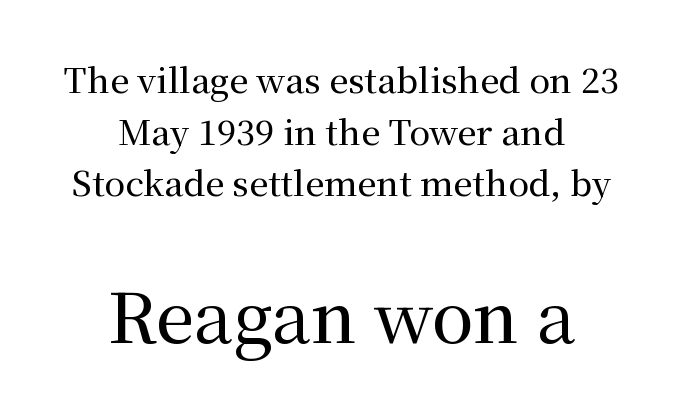
The image shows 69 px serif type, upright; set centered, normal line spacing (1.52x), normal letter spacing, not underlined; the second (bottom) block is 2.03x larger; medium stroke contrast and a medium x-height.
